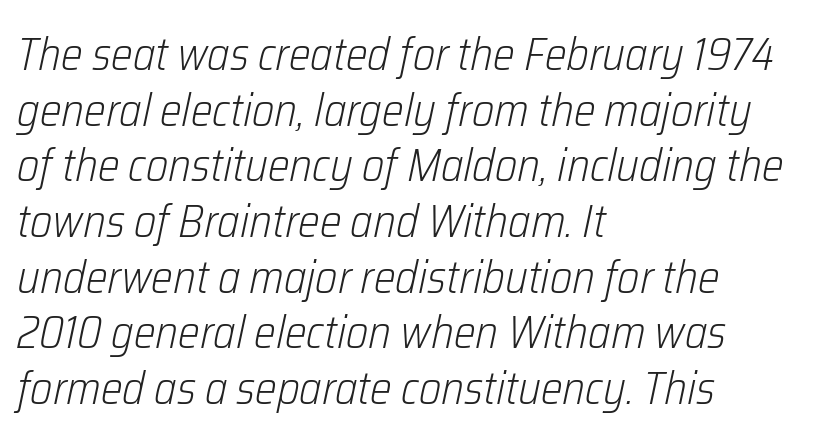
Q: Is the text bold? A: No.
Q: Is the text italic (slanted)? A: Yes, it leans right by about 12 degrees.
Q: Is the text underlined? A: No.
Q: How is the paragraph aligned? A: Left-aligned.
Q: Is the spacing between letters normal or unusually wide? A: Normal.
Q: Width (condensed, normal, or wide)? A: Condensed.
Q: Stroke contrast? A: Low.
Q: x-height? A: Medium.
Q: Monospaced? A: No.
